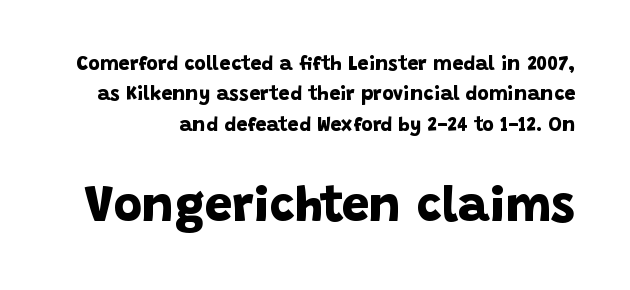
The image shows 49 px bold sans-serif type; set normal line spacing (1.52x), normal letter spacing, not underlined; the second (bottom) block is 2.45x larger; low stroke contrast and a large x-height.
